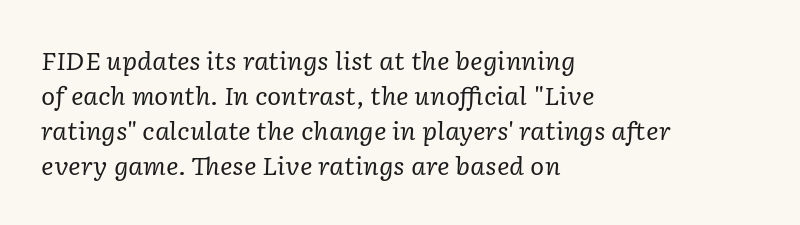
The image shows 24 px text type, italic (leaning right); set left-aligned, normal line spacing (1.46x), normal letter spacing, not underlined.
